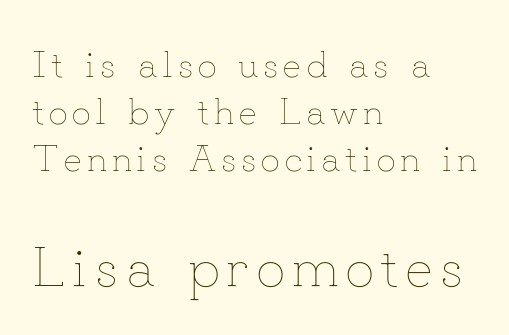
{"italic": "no", "bold": "no", "weight": "thin", "width": "normal", "stroke_contrast": "low", "x_height": "small", "monospaced": "no", "underline": "no", "align": "left", "line_spacing_ratio": 1.24, "larger_block": "second", "size_ratio": 1.5, "glyph_px": 57}
